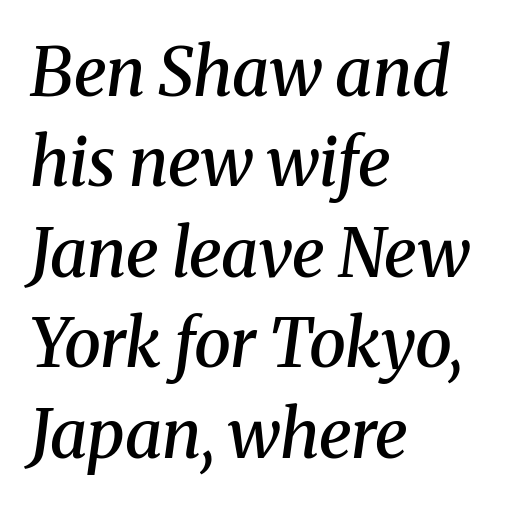
The image shows 67 px semibold serif type, italic (leaning right); set left-aligned, normal line spacing (1.35x), normal letter spacing, not underlined; medium stroke contrast and a medium x-height.
